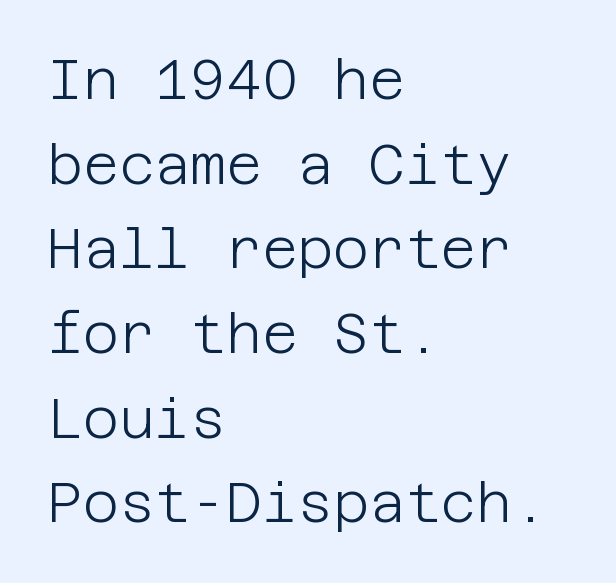
In terms of letterform style, serifs are entirely absent. Leading: standard. Compared with typical body copy, the letter spacing here is the same. The type sits square on the baseline with zero lean. The rendering anchors every line to the left-hand side.
